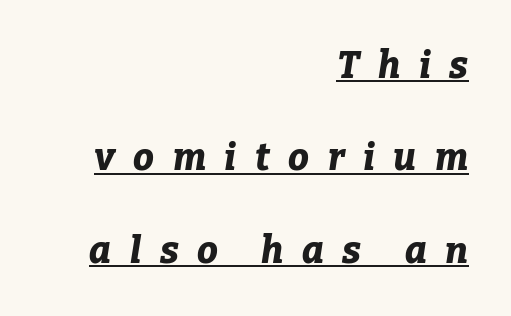
Q: Is the text bold? A: Yes.
Q: Is the text italic (slanted)? A: Yes, it leans right by about 9 degrees.
Q: Is the text underlined? A: Yes.
Q: How is the paragraph aligned? A: Right-aligned.
Q: Is the spacing between letters normal or unusually wide? A: Unusually wide.
Q: Is the spacing between lines tight, normal or loose? A: Loose.
Q: Width (condensed, normal, or wide)? A: Normal.
Q: Stroke contrast? A: Low.
Q: x-height? A: Medium.
Q: Monospaced? A: No.
